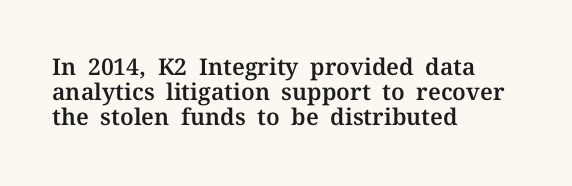
The image shows 23 px text type, upright; set left-aligned, tight line spacing (1.09x), normal letter spacing, not underlined.
